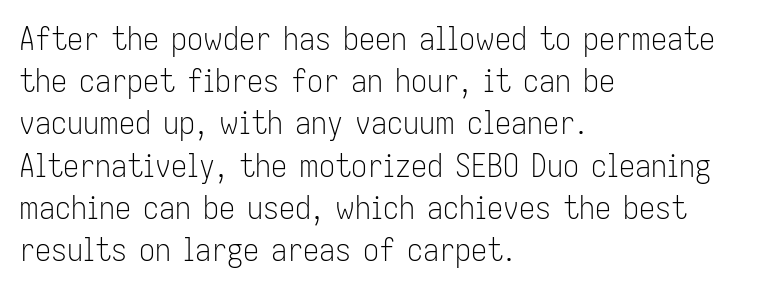
No italicization has been applied; the sample stays upright. These lines are rendered in a variable-pitch font. The font sits on the lighter half of the weight spectrum, regular included. Grotesque or geometric, the face here clearly has no serifs.
